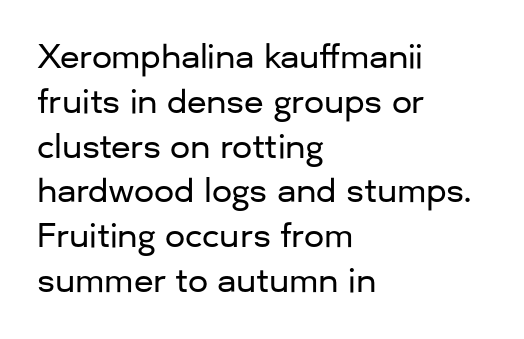
{"serif": "no", "italic": "no", "width": "normal", "stroke_contrast": "low", "x_height": "medium", "monospaced": "no", "underline": "no", "align": "left", "line_spacing": "normal", "line_spacing_ratio": 1.4, "letter_spacing": "normal", "letter_spacing_em": 0.0, "glyph_px": 32}
